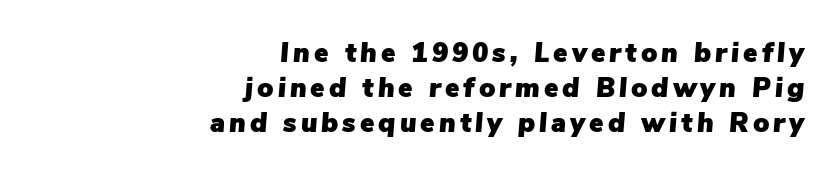
The image shows 27 px text type, italic (leaning right); set right-aligned, normal line spacing (1.29x), not underlined.
